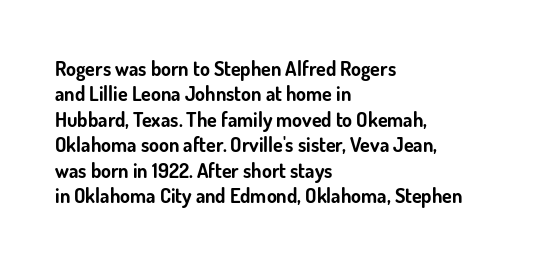
{"italic": "no", "bold": "yes", "underline": "no", "align": "left", "line_spacing": "normal", "line_spacing_ratio": 1.27, "letter_spacing": "normal", "letter_spacing_em": 0.0, "glyph_px": 20}
